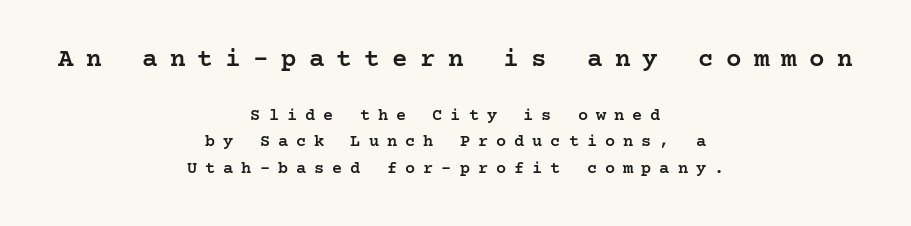
Q: Is the text bold? A: Semi-bold.
Q: Is the text italic (slanted)? A: No, it is upright.
Q: Is the text underlined? A: No.
Q: How is the paragraph aligned? A: Centered.
Q: Is the spacing between letters normal or unusually wide? A: Unusually wide.
Q: Is the spacing between lines tight, normal or loose? A: Normal.
Q: Which block of text is set in a larger size, the first (top) or the second (bottom)? A: The first (top) one.
